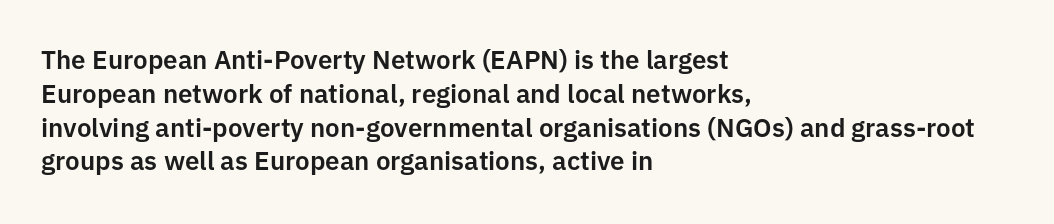
Q: Is the text italic (slanted)? A: No, it is upright.
Q: Is the text underlined? A: No.
Q: How is the paragraph aligned? A: Left-aligned.
Q: Is the spacing between letters normal or unusually wide? A: Normal.
Q: Is the spacing between lines tight, normal or loose? A: Normal.
